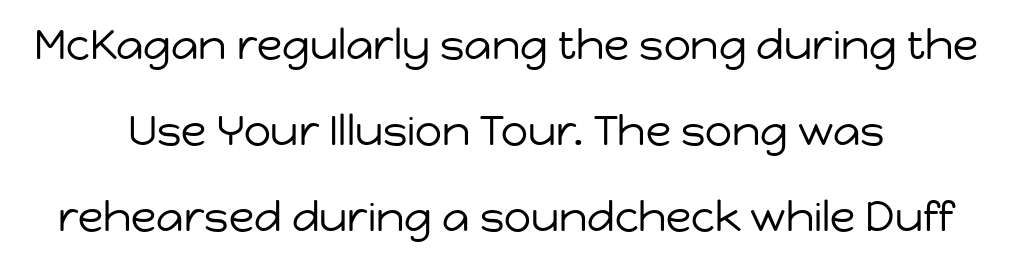
The image shows 42 px regular-weight sans-serif type, upright; set centered, loose line spacing (2.05x), normal letter spacing, not underlined; low stroke contrast and a medium x-height.
